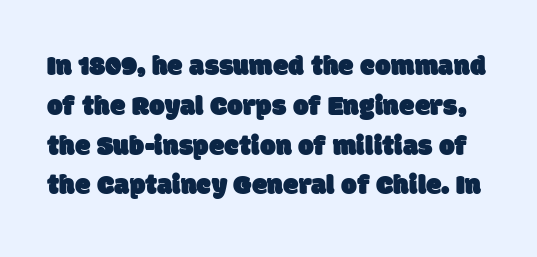
{"serif": "no", "width": "normal", "stroke_contrast": "low", "x_height": "large", "monospaced": "no", "underline": "no", "line_spacing": "normal", "line_spacing_ratio": 1.42, "letter_spacing": "normal", "letter_spacing_em": 0.0, "glyph_px": 28}
